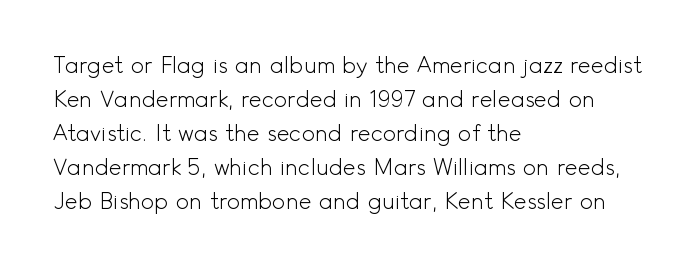
The image shows 22 px text type, upright; set left-aligned, normal line spacing (1.54x), normal letter spacing, not underlined.
